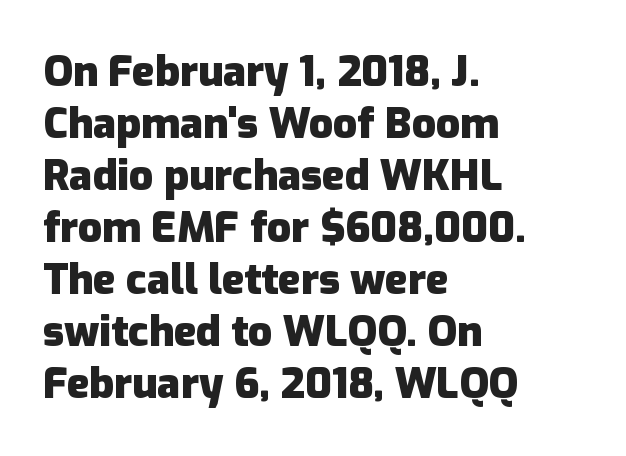
Each letter keeps its own natural width here, so spacing adapts to shape. The space directly below the letters is spotless. Nope, not italic — everything's standing straight. This is sans-serif lettering, the kind often seen on screens and signage. Is the type bold? Yes — the strokes are clearly thick and heavy.
